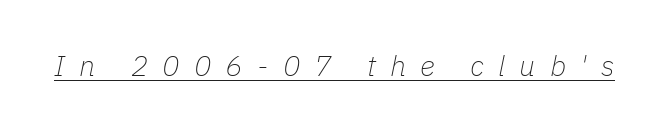
Q: Is the text bold? A: No.
Q: Is the text italic (slanted)? A: Yes, it leans right by about 11 degrees.
Q: Is the text underlined? A: Yes.
Q: Is the spacing between letters normal or unusually wide? A: Unusually wide.
Q: Width (condensed, normal, or wide)? A: Normal.
Q: Stroke contrast? A: Low.
Q: x-height? A: Medium.
Q: Monospaced? A: No.
